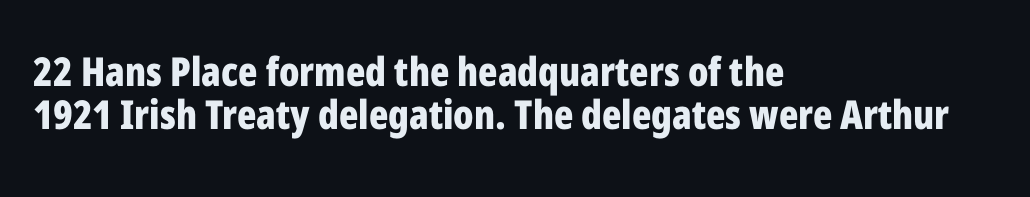
{"serif": "no", "italic": "no", "bold": "yes", "weight": "bold", "width": "condensed", "stroke_contrast": "low", "x_height": "medium", "monospaced": "no", "underline": "no", "align": "left", "line_spacing": "tight", "line_spacing_ratio": 1.07, "letter_spacing": "normal", "letter_spacing_em": 0.0, "glyph_px": 40}
